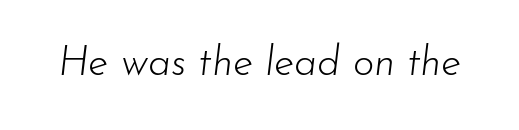
Q: Is the text bold? A: No.
Q: Is the text italic (slanted)? A: Yes, it leans right by about 7 degrees.
Q: Is the text underlined? A: No.
Q: Is the spacing between letters normal or unusually wide? A: Normal.
Q: Width (condensed, normal, or wide)? A: Normal.
Q: Stroke contrast? A: Low.
Q: x-height? A: Small.
Q: Monospaced? A: No.
